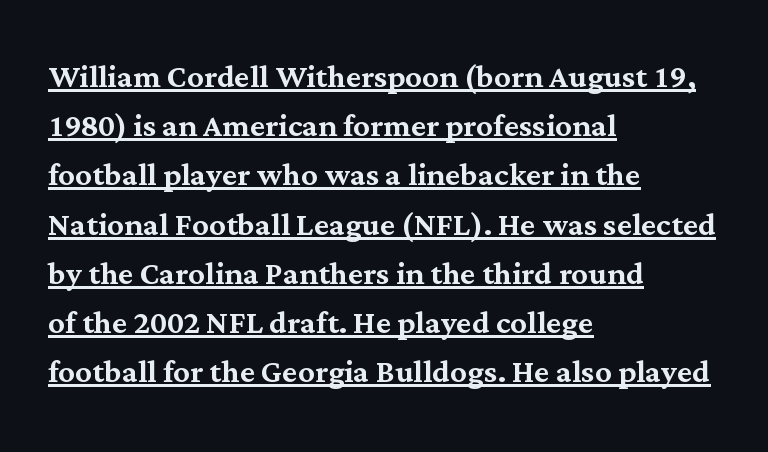
Q: Is the text italic (slanted)? A: No, it is upright.
Q: Is the typeface a serif or a sans-serif typeface? A: Serif.
Q: Is the text underlined? A: Yes.
Q: How is the paragraph aligned? A: Left-aligned.
Q: Is the spacing between letters normal or unusually wide? A: Normal.
Q: Width (condensed, normal, or wide)? A: Normal.
Q: Stroke contrast? A: Medium.
Q: x-height? A: Medium.
Q: Monospaced? A: No.
